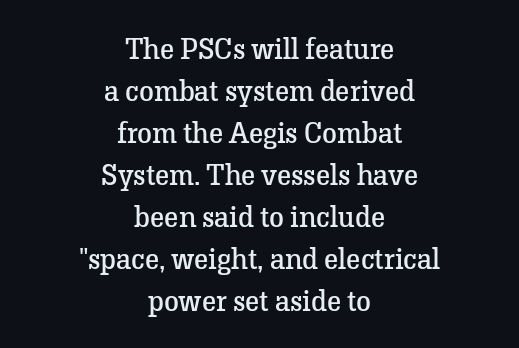
{"serif": "yes", "italic": "no", "bold": "no", "weight": "regular", "width": "normal", "stroke_contrast": "low", "x_height": "medium", "monospaced": "no", "underline": "no", "align": "center", "line_spacing": "normal", "line_spacing_ratio": 1.4, "letter_spacing": "normal", "letter_spacing_em": 0.0, "glyph_px": 30}
